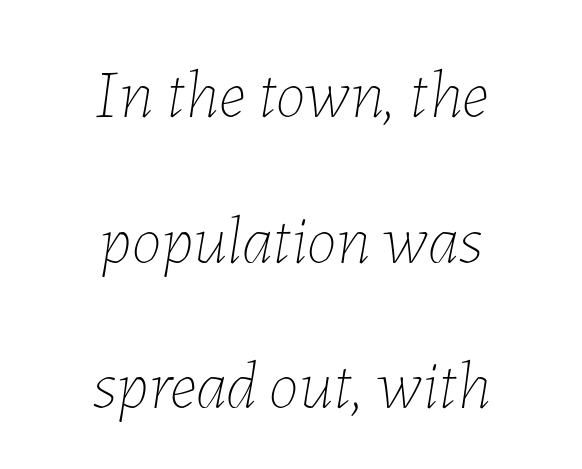
{"italic": "yes", "lean": "right", "slant_degrees": 7, "bold": "no", "weight": "thin", "width": "normal", "stroke_contrast": "low", "x_height": "medium", "monospaced": "no", "underline": "no", "align": "center", "line_spacing": "loose", "line_spacing_ratio": 2.14, "letter_spacing": "normal", "letter_spacing_em": 0.0, "glyph_px": 68}
